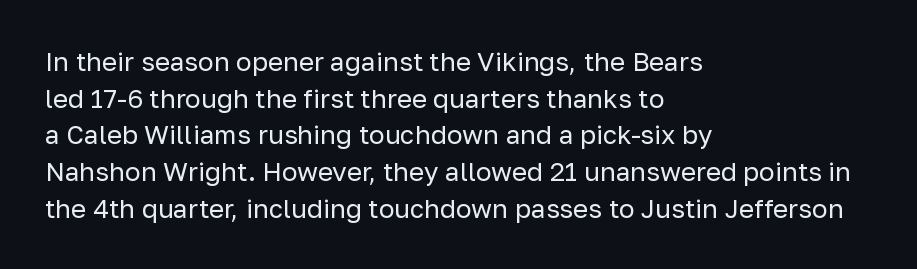
In CSS terms this would be text-align: left. The words here are not underlined. The font is comparable to plain body text, perhaps lighter. Every character sits straight up, as roman type does. The vertical gap from one line to the next is medium. Compared with typical body copy, the letter spacing here is the same.
